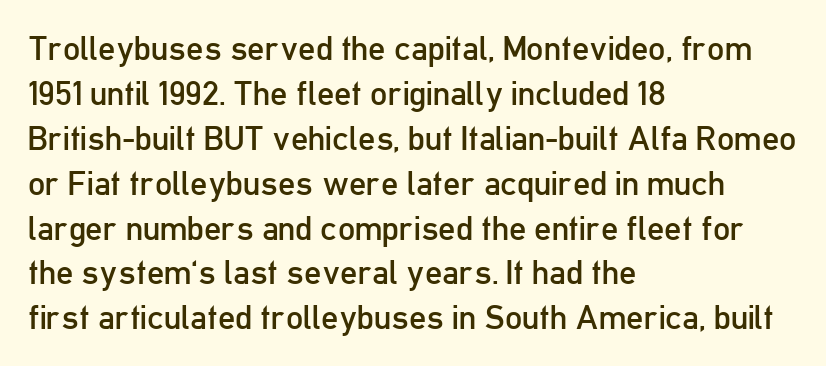
Each stroke keeps to a modest, everyday thickness or less. The passage is arranged the way most books set body copy — flush left. The lettering holds an erect, upright posture throughout. A typesetter would call this leading conventional body-copy spacing. Varying glyph widths throughout — classic text-font behaviour.
